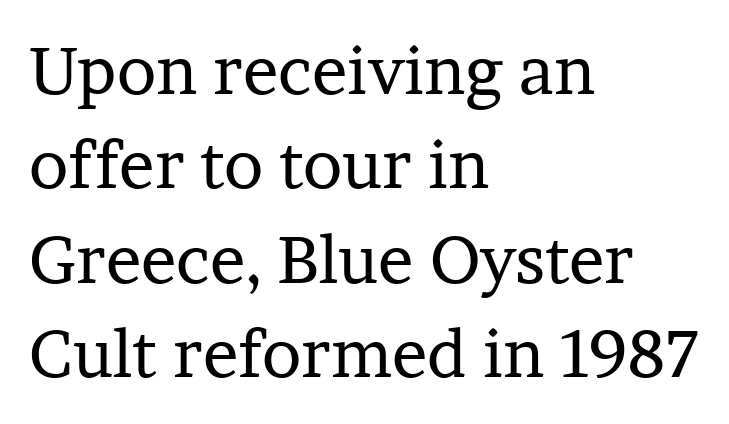
The type family on display is of the serif kind. Vertical strokes here are truly vertical. The face used here is proportionally spaced, like ordinary book or web type. Short note: letters normally spaced.
